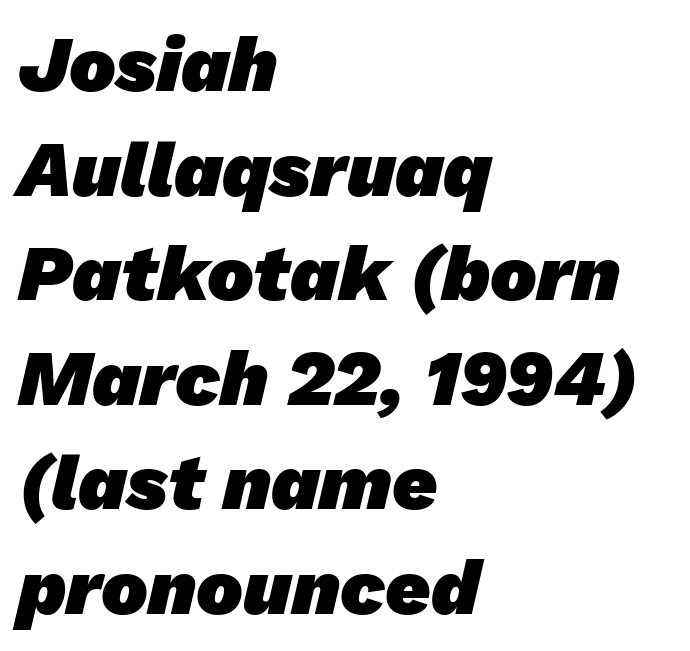
The image shows 78 px heavy sans-serif type; set left-aligned, normal line spacing (1.34x), normal letter spacing, not underlined; low stroke contrast and a medium x-height.
